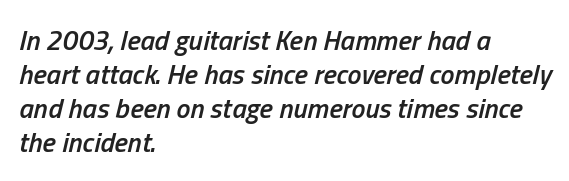
The image shows 28 px semibold, condensed type, italic (leaning right); set left-aligned, line spacing 1.21x, normal letter spacing, not underlined; low stroke contrast and a medium x-height.
